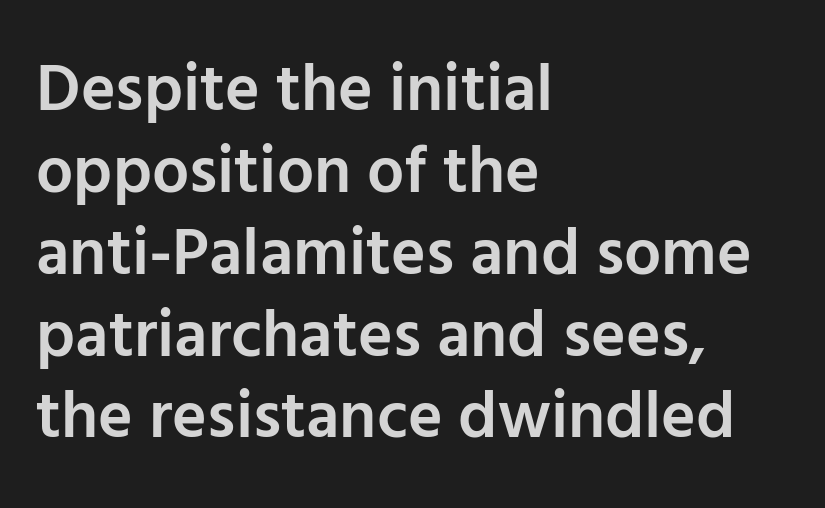
You could not count columns in this text — the font is proportionally spaced. This is roman type, the default non-slanted kind. The setting favours the left margin, as ordinary paragraphs usually do. In terms of letterspacing, this is plain default setting. Type without underlining.
